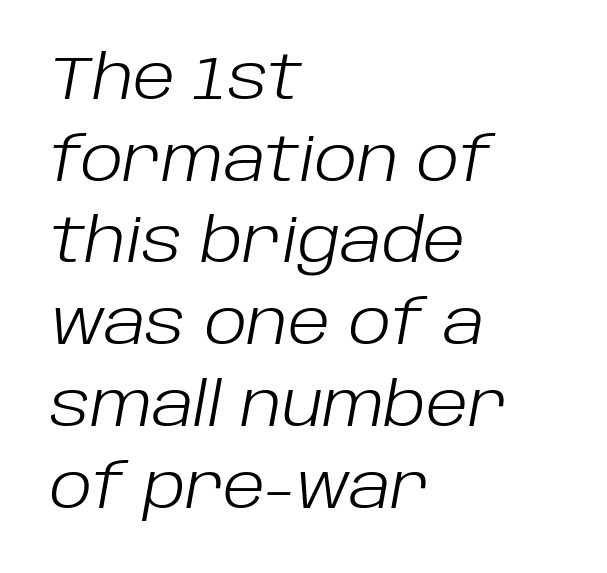
Q: Is the text bold? A: No.
Q: Is the text italic (slanted)? A: Yes, it leans right by about 10 degrees.
Q: Is the text underlined? A: No.
Q: How is the paragraph aligned? A: Left-aligned.
Q: Is the spacing between letters normal or unusually wide? A: Normal.
Q: Is the spacing between lines tight, normal or loose? A: Normal.
Q: Width (condensed, normal, or wide)? A: Normal.
Q: Stroke contrast? A: Low.
Q: x-height? A: Large.
Q: Monospaced? A: No.
